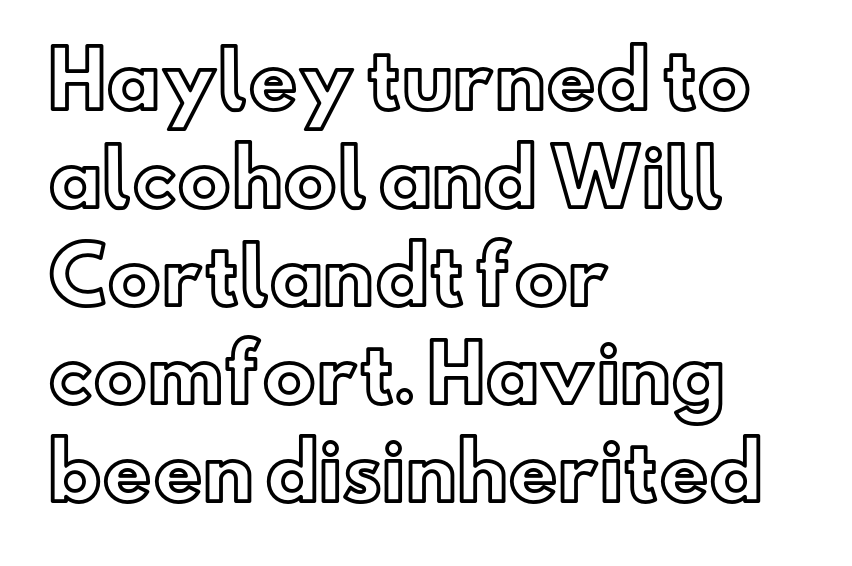
Q: Is the text italic (slanted)? A: No, it is upright.
Q: Is the text underlined? A: No.
Q: How is the paragraph aligned? A: Left-aligned.
Q: Is the spacing between letters normal or unusually wide? A: Normal.
Q: Is the spacing between lines tight, normal or loose? A: Normal.
Q: Width (condensed, normal, or wide)? A: Normal.
Q: x-height? A: Small.
Q: Monospaced? A: No.
